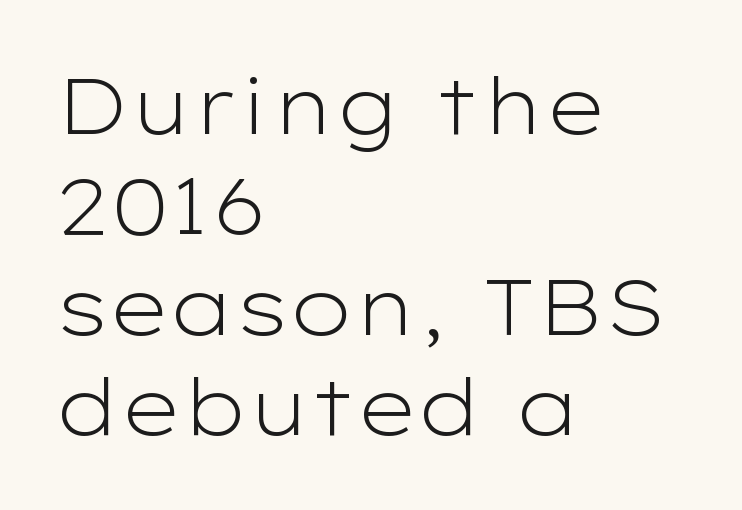
The image shows 79 px light, wide sans-serif type, upright; set left-aligned, normal line spacing (1.27x), normal letter spacing, not underlined; low stroke contrast and a medium x-height.
